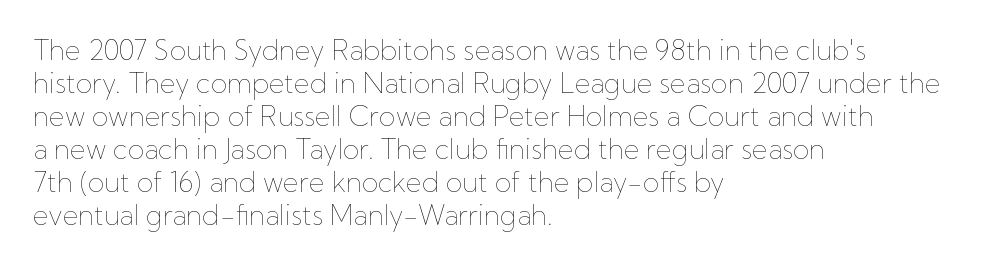
The image shows 27 px text type, upright; set left-aligned, line spacing 1.22x, normal letter spacing, not underlined.
